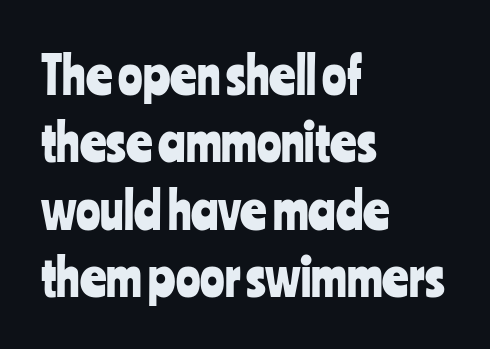
The image shows 51 px condensed sans-serif type, upright; set left-aligned, normal line spacing (1.32x), normal letter spacing, not underlined; low stroke contrast and a medium x-height.
